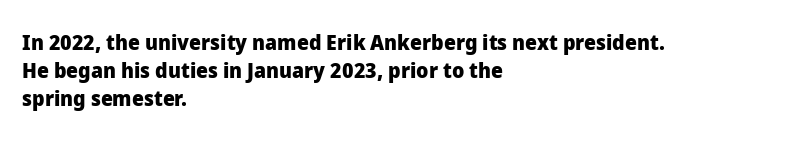
{"italic": "no", "bold": "yes", "underline": "no", "align": "left", "line_spacing": "normal", "line_spacing_ratio": 1.33, "letter_spacing": "normal", "letter_spacing_em": 0.0, "glyph_px": 21}
